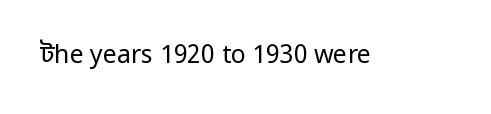
{"italic": "no", "bold": "no", "underline": "no", "letter_spacing": "normal", "letter_spacing_em": 0.0, "glyph_px": 25}
